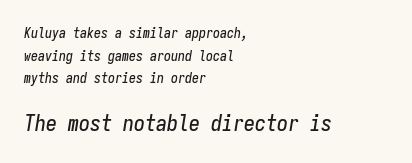
The image shows 22 px text type, italic (leaning right); set left-aligned, normal line spacing (1.61x), normal letter spacing, not underlined; the second (bottom) block is 1.57x larger.
